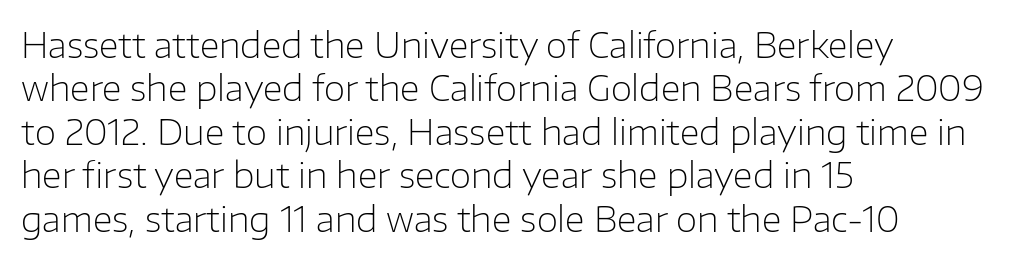
The image shows 35 px light sans-serif type, upright; set left-aligned, line spacing 1.24x, normal letter spacing, not underlined; low stroke contrast and a medium x-height.
